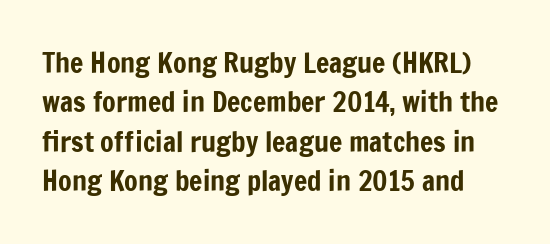
Type style note: lacks serifs. Rows of type keep a routine distance in the vertical direction. The gap between lines stays unmarked. The passage shown is typed in a proportional face where columns would drift. A typesetter would mark this as roman, not italic.
